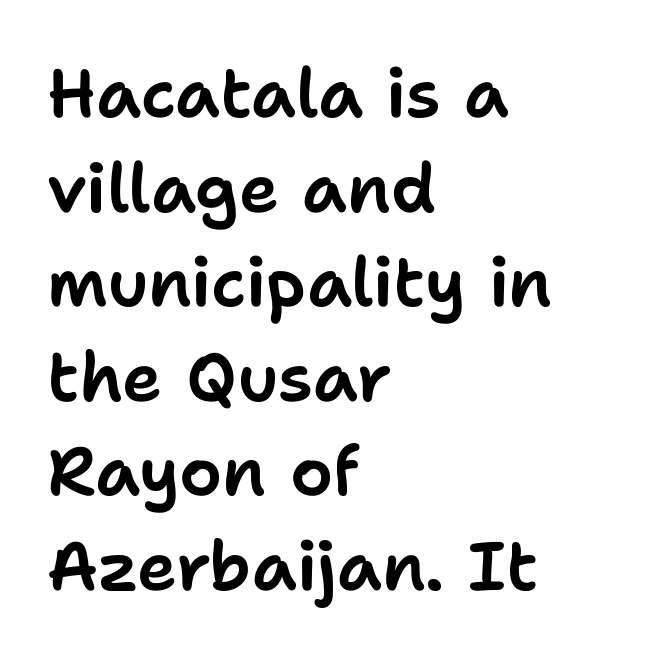
The image shows 68 px sans-serif type, upright; set left-aligned, normal line spacing (1.39x), normal letter spacing, not underlined; low stroke contrast and a medium x-height.
